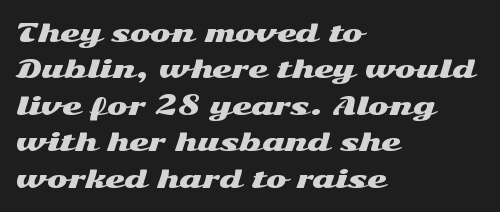
Plain, unruled lines of type. The type is set solid horizontally, with unmodified tracking. Regarding leading, the lines here are spaced in the standard way.
